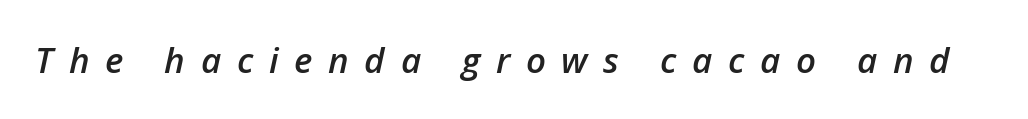
The image shows 35 px semibold type, italic (leaning right); set unusually wide letter spacing (+0.45 em), not underlined; low stroke contrast and a medium x-height.
